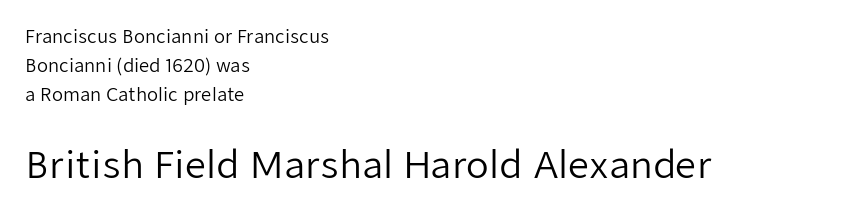
How would I describe the line gaps? Plain and ordinary. The gaps between neighbouring characters are ordinary and unremarkable. Examine the stroke ends and you'll find no serifs. The face used here appears at its bigger size in the lower chunk. This sample is left-justified, so line endings fall wherever the words run out.
